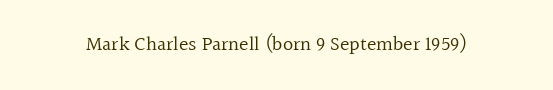
{"italic": "no", "bold": "no", "underline": "no", "letter_spacing": "normal", "letter_spacing_em": 0.0, "glyph_px": 20}
